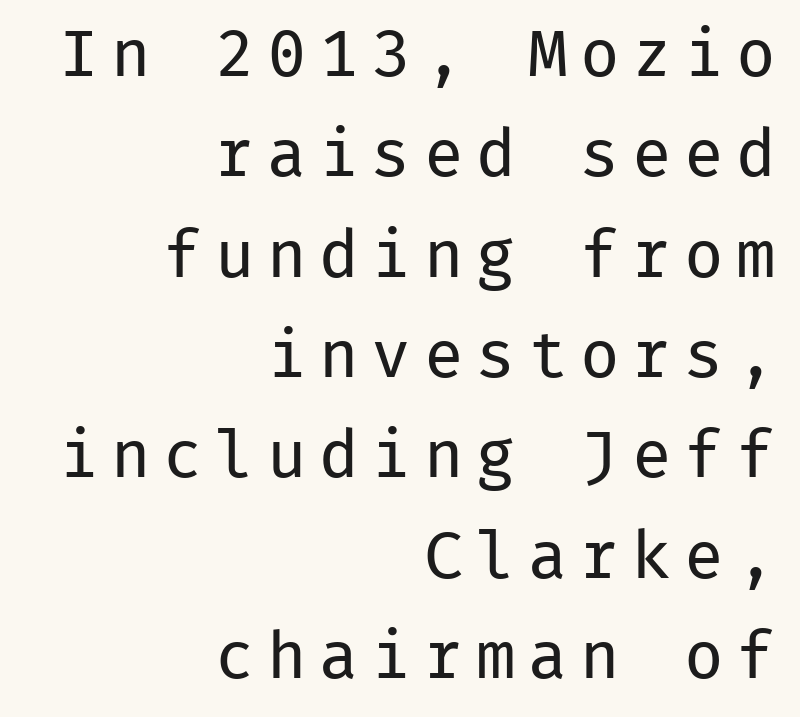
Q: Is the text bold? A: No.
Q: Is the text italic (slanted)? A: No, it is upright.
Q: Is the typeface a serif or a sans-serif typeface? A: Sans-serif.
Q: Is the text underlined? A: No.
Q: How is the paragraph aligned? A: Right-aligned.
Q: Is the spacing between lines tight, normal or loose? A: Normal.
Q: Width (condensed, normal, or wide)? A: Normal.
Q: Stroke contrast? A: Low.
Q: x-height? A: Medium.
Q: Monospaced? A: Yes.
